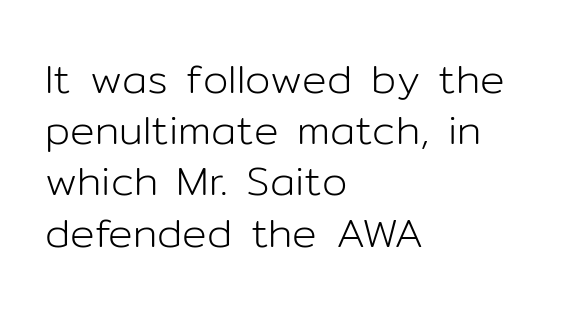
Q: Is the text bold? A: No.
Q: Is the text italic (slanted)? A: No, it is upright.
Q: Is the typeface a serif or a sans-serif typeface? A: Sans-serif.
Q: Is the text underlined? A: No.
Q: How is the paragraph aligned? A: Left-aligned.
Q: Is the spacing between letters normal or unusually wide? A: Normal.
Q: Is the spacing between lines tight, normal or loose? A: Normal.
Q: Width (condensed, normal, or wide)? A: Normal.
Q: Stroke contrast? A: Low.
Q: x-height? A: Medium.
Q: Monospaced? A: No.
